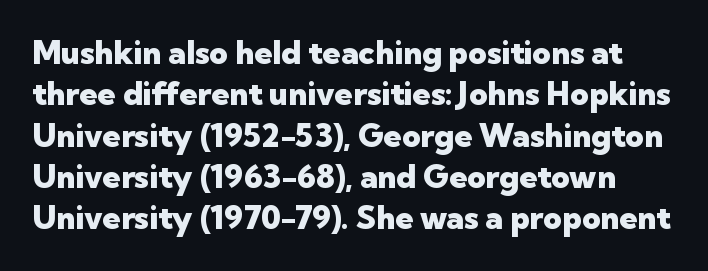
The image shows 32 px heavy sans-serif type, upright; set normal line spacing (1.29x), normal letter spacing, not underlined; low stroke contrast and a medium x-height.
